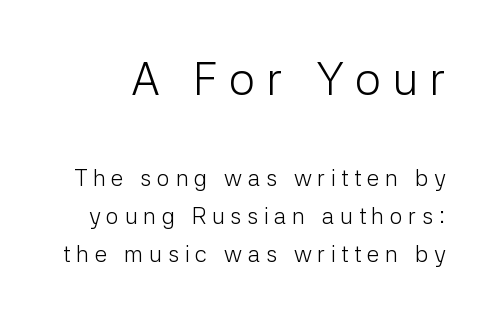
{"serif": "no", "italic": "no", "bold": "no", "weight": "light", "width": "normal", "stroke_contrast": "low", "x_height": "medium", "monospaced": "no", "underline": "no", "line_spacing": "normal", "line_spacing_ratio": 1.65, "letter_spacing": "wide", "letter_spacing_em": 0.24, "larger_block": "first", "size_ratio": 2.0, "glyph_px": 46}
